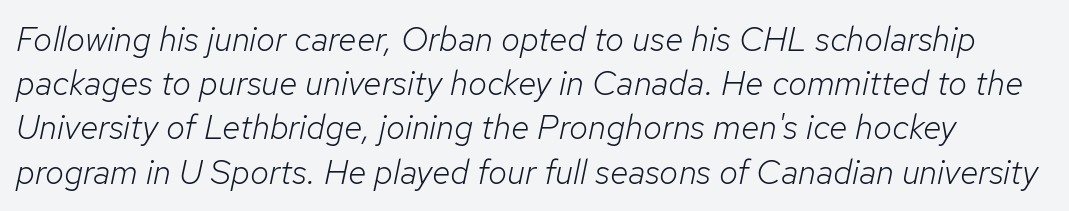
Q: Is the text bold? A: No.
Q: Is the text italic (slanted)? A: Yes, it leans right by about 12 degrees.
Q: Is the text underlined? A: No.
Q: Is the spacing between letters normal or unusually wide? A: Normal.
Q: Is the spacing between lines tight, normal or loose? A: Normal.
Q: Width (condensed, normal, or wide)? A: Normal.
Q: Stroke contrast? A: Low.
Q: x-height? A: Medium.
Q: Monospaced? A: No.
